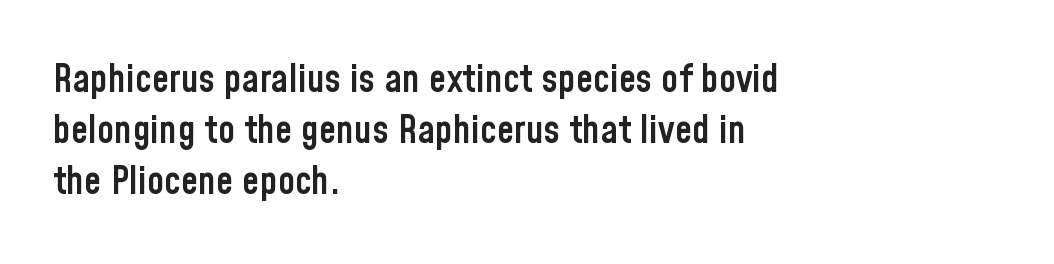
The image shows 39 px semibold, condensed sans-serif type, upright; set left-aligned, normal line spacing (1.31x), normal letter spacing, not underlined; low stroke contrast and a medium x-height.
